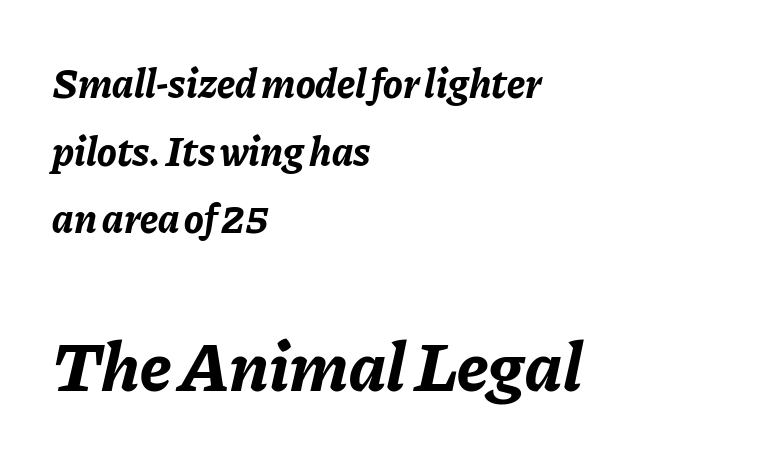
These two chunks differ in scale, with the bottom chunk taking the larger measure. Horizontally, the lines are justified to the leading edge only. The face used here is proportionally spaced, like ordinary book or web type. Descender tails drop into unmarked territory. Does the weight exceed regular? Yes, all the way to bold.
